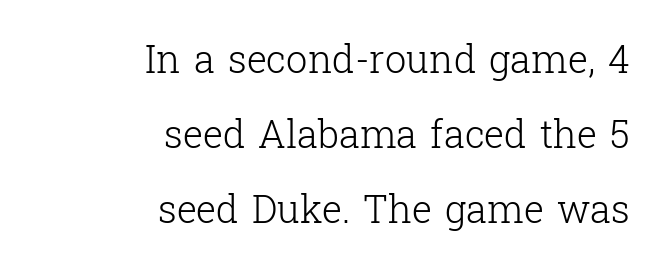
Q: Is the text bold? A: No.
Q: Is the text italic (slanted)? A: No, it is upright.
Q: Is the typeface a serif or a sans-serif typeface? A: Serif.
Q: Is the text underlined? A: No.
Q: How is the paragraph aligned? A: Right-aligned.
Q: Is the spacing between letters normal or unusually wide? A: Normal.
Q: Is the spacing between lines tight, normal or loose? A: Loose.
Q: Width (condensed, normal, or wide)? A: Normal.
Q: Stroke contrast? A: Low.
Q: x-height? A: Medium.
Q: Monospaced? A: No.
